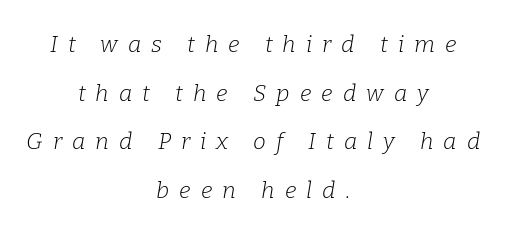
The image shows 23 px text type, italic (leaning right); set centered, loose line spacing (2.11x), unusually wide letter spacing (+0.44 em), not underlined.
